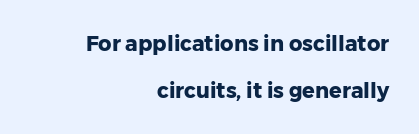
Look at the stroke-to-counter ratio: heavy, a bold. Short and long lines alike share a common ending point at right. Vertically, the passage feels expansive, rows floating well apart. The face used here is rendered with its standard letterfit. Vertical strokes here are truly vertical.
